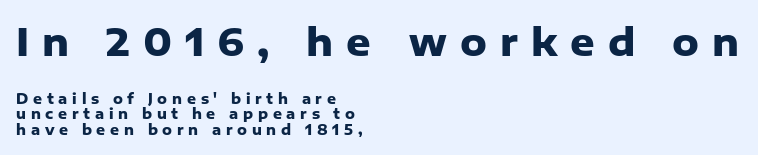
The compositor pushed each line to the left boundary. The words here are not underlined. Cramped leading. Observe the wide spacing: letters keep a clear distance from each other. Do the characters align in a grid? No, the font is proportional. Its strokes are broad and dark, the hallmark of bold type.
